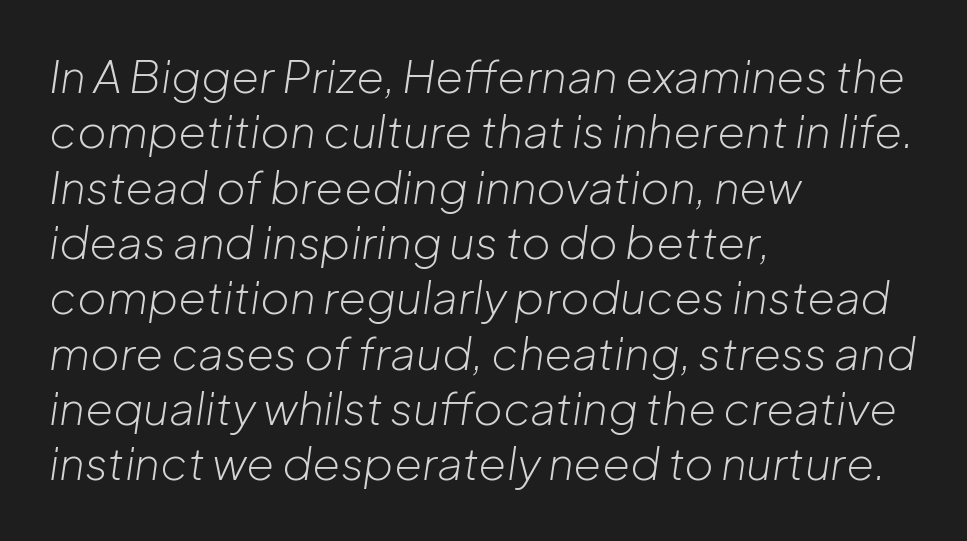
The image shows 45 px light type, italic (leaning right); set left-aligned, line spacing 1.23x, normal letter spacing, not underlined; low stroke contrast and a medium x-height.
